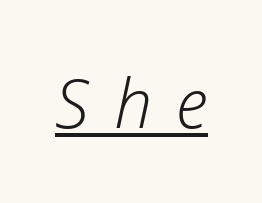
Q: Is the text bold? A: No.
Q: Is the text italic (slanted)? A: Yes, it leans right by about 12 degrees.
Q: Is the text underlined? A: Yes.
Q: Is the spacing between letters normal or unusually wide? A: Unusually wide.
Q: Width (condensed, normal, or wide)? A: Normal.
Q: Stroke contrast? A: Low.
Q: x-height? A: Medium.
Q: Monospaced? A: No.
